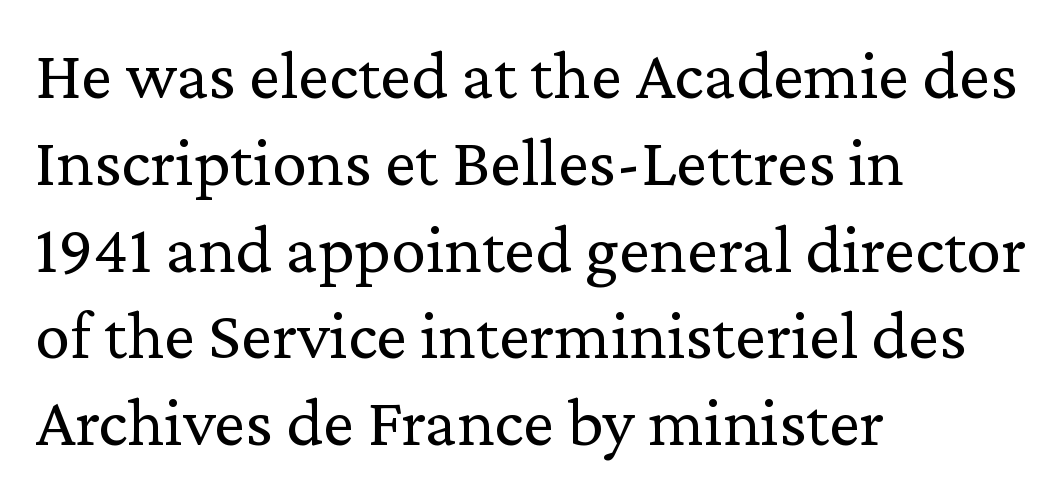
{"serif": "yes", "italic": "no", "bold": "no", "weight": "regular", "width": "normal", "stroke_contrast": "low", "x_height": "medium", "monospaced": "no", "underline": "no", "align": "left", "line_spacing_ratio": 1.24, "letter_spacing": "normal", "letter_spacing_em": 0.0, "glyph_px": 70}
